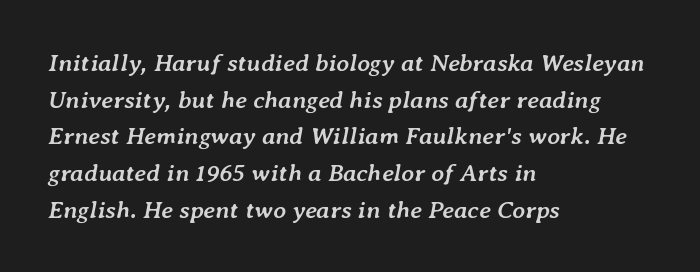
Q: Is the text bold? A: Yes.
Q: Is the text italic (slanted)? A: Yes, it leans right by about 7 degrees.
Q: Is the text underlined? A: No.
Q: How is the paragraph aligned? A: Left-aligned.
Q: Is the spacing between letters normal or unusually wide? A: Normal.
Q: Is the spacing between lines tight, normal or loose? A: Normal.
